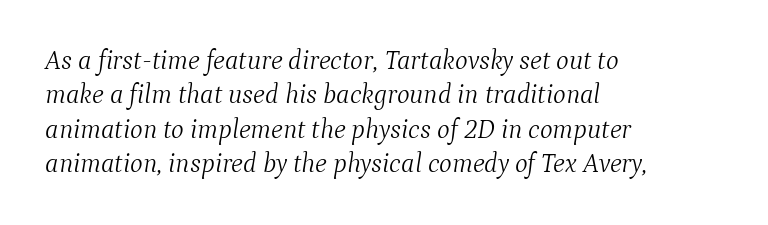
The image shows 27 px text type, italic (leaning right); set left-aligned, normal line spacing (1.27x), normal letter spacing, not underlined.
